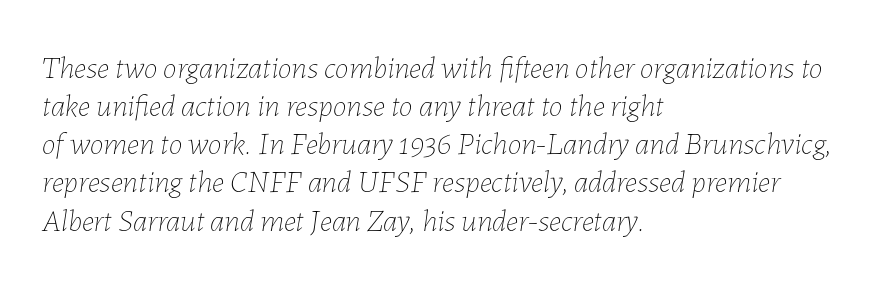
This sample has the flowing, uneven cadence of proportional lettering. The face looks like a standard text weight, possibly lighter. Horizontal alignment here is leftward, the default for most running prose. The letters are slanted; this is an italic face. The zone under the glyphs is completely vacant.
